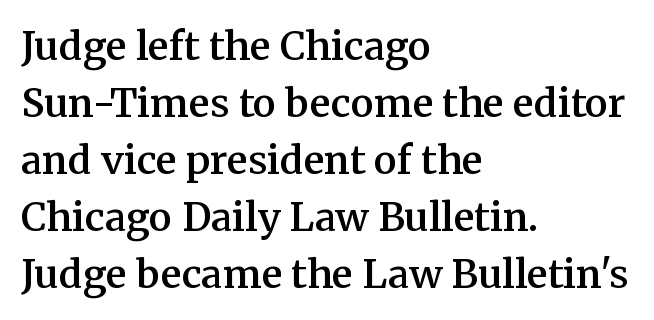
Q: Is the text bold? A: Semi-bold.
Q: Is the text italic (slanted)? A: No, it is upright.
Q: Is the typeface a serif or a sans-serif typeface? A: Serif.
Q: Is the text underlined? A: No.
Q: How is the paragraph aligned? A: Left-aligned.
Q: Is the spacing between letters normal or unusually wide? A: Normal.
Q: Is the spacing between lines tight, normal or loose? A: Normal.
Q: Width (condensed, normal, or wide)? A: Normal.
Q: Stroke contrast? A: Medium.
Q: x-height? A: Medium.
Q: Monospaced? A: No.
